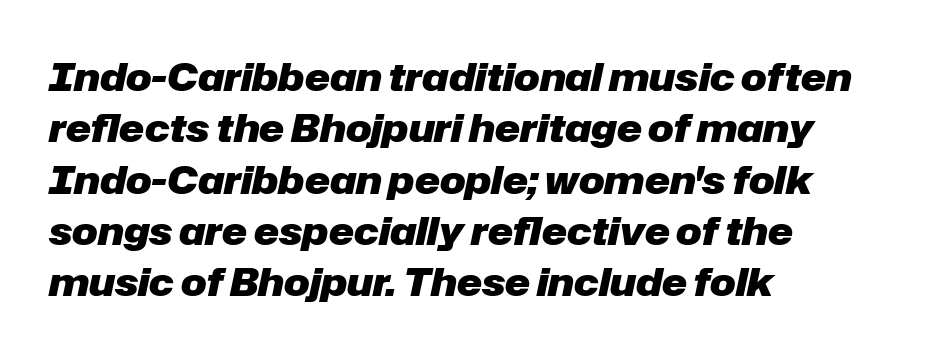
{"italic": "yes", "lean": "right", "slant_degrees": 12, "bold": "yes", "weight": "heavy", "width": "normal", "stroke_contrast": "low", "x_height": "medium", "monospaced": "no", "underline": "no", "align": "left", "line_spacing": "normal", "line_spacing_ratio": 1.35, "letter_spacing": "normal", "letter_spacing_em": 0.0, "glyph_px": 38}
